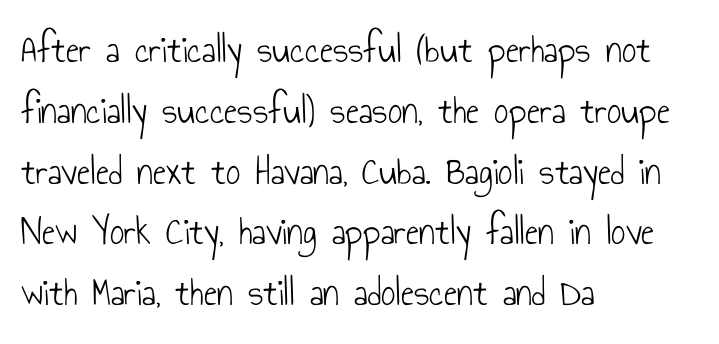
Q: Is the text bold? A: No.
Q: Is the text italic (slanted)? A: No, it is upright.
Q: Is the typeface a serif or a sans-serif typeface? A: Sans-serif.
Q: Is the text underlined? A: No.
Q: How is the paragraph aligned? A: Left-aligned.
Q: Is the spacing between letters normal or unusually wide? A: Normal.
Q: Is the spacing between lines tight, normal or loose? A: Normal.
Q: Width (condensed, normal, or wide)? A: Condensed.
Q: Stroke contrast? A: Low.
Q: x-height? A: Small.
Q: Monospaced? A: No.
